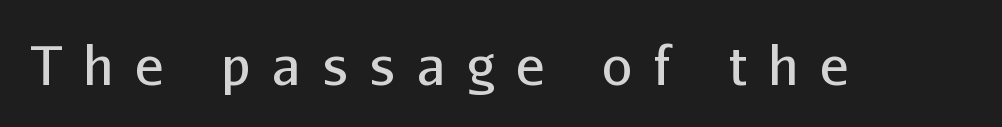
Q: Is the text bold? A: No.
Q: Is the text italic (slanted)? A: No, it is upright.
Q: Is the typeface a serif or a sans-serif typeface? A: Sans-serif.
Q: Is the text underlined? A: No.
Q: Is the spacing between letters normal or unusually wide? A: Unusually wide.
Q: Width (condensed, normal, or wide)? A: Normal.
Q: Stroke contrast? A: Low.
Q: x-height? A: Medium.
Q: Monospaced? A: No.
